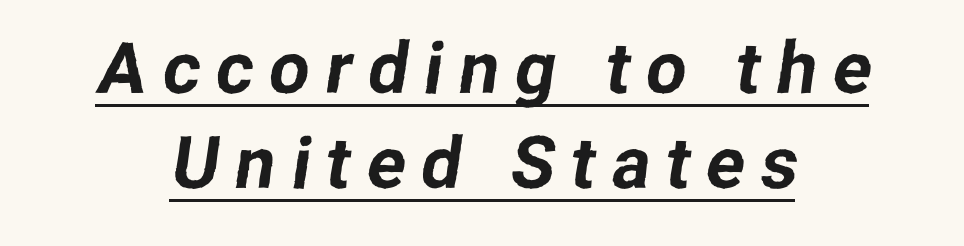
{"serif": "no", "width": "normal", "stroke_contrast": "low", "x_height": "medium", "monospaced": "no", "underline": "yes", "align": "center", "line_spacing": "normal", "line_spacing_ratio": 1.32, "letter_spacing": "wide", "letter_spacing_em": 0.22, "glyph_px": 72}
